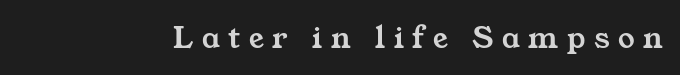
Does the type have serifs? Yes, each stem ends in a small foot. Inter-character spacing is expanded well beyond the font's built-in metrics. Lines of text with bare space underneath. Character widths vary here, with narrow letters taking less room than wide ones.
